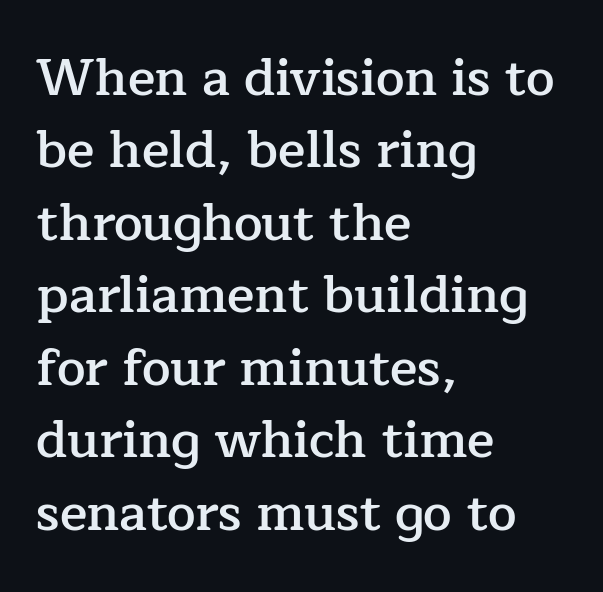
Q: Is the text bold? A: Semi-bold.
Q: Is the text italic (slanted)? A: No, it is upright.
Q: Is the typeface a serif or a sans-serif typeface? A: Serif.
Q: Is the text underlined? A: No.
Q: How is the paragraph aligned? A: Left-aligned.
Q: Is the spacing between letters normal or unusually wide? A: Normal.
Q: Is the spacing between lines tight, normal or loose? A: Normal.
Q: Width (condensed, normal, or wide)? A: Normal.
Q: Stroke contrast? A: Low.
Q: x-height? A: Medium.
Q: Monospaced? A: No.
